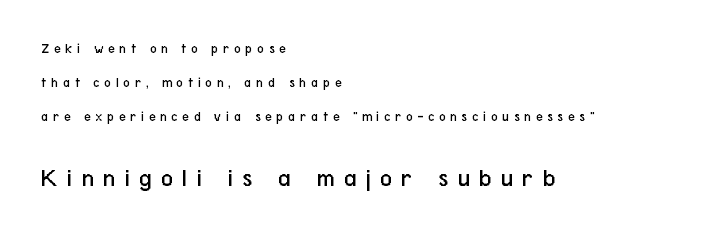
The image shows 26 px text type, upright; set left-aligned, loose line spacing (2.43x), unusually wide letter spacing (+0.35 em), not underlined; the second (bottom) block is 1.86x larger.
